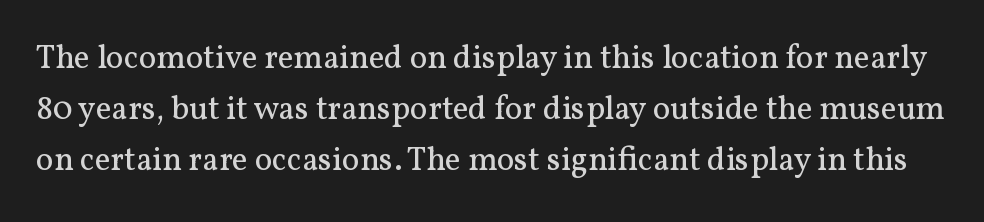
The image shows 33 px regular-weight serif type, upright; set normal line spacing (1.55x), normal letter spacing, not underlined; medium stroke contrast and a medium x-height.
